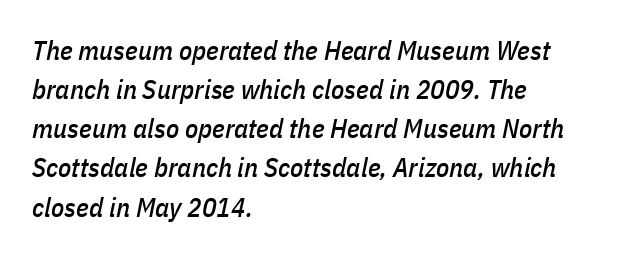
Q: Is the text italic (slanted)? A: Yes, it leans right by about 11 degrees.
Q: Is the text underlined? A: No.
Q: How is the paragraph aligned? A: Left-aligned.
Q: Is the spacing between letters normal or unusually wide? A: Normal.
Q: Is the spacing between lines tight, normal or loose? A: Normal.
